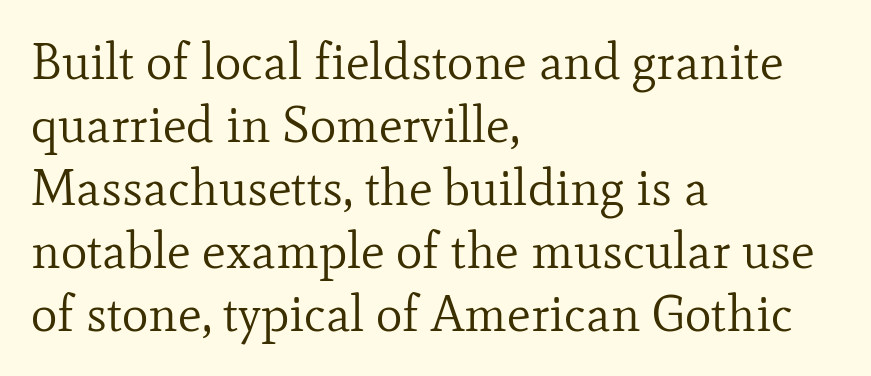
Q: Is the text bold? A: No.
Q: Is the text italic (slanted)? A: No, it is upright.
Q: Is the typeface a serif or a sans-serif typeface? A: Serif.
Q: Is the text underlined? A: No.
Q: How is the paragraph aligned? A: Left-aligned.
Q: Is the spacing between letters normal or unusually wide? A: Normal.
Q: Is the spacing between lines tight, normal or loose? A: Normal.
Q: Width (condensed, normal, or wide)? A: Normal.
Q: Stroke contrast? A: Low.
Q: x-height? A: Small.
Q: Monospaced? A: No.
